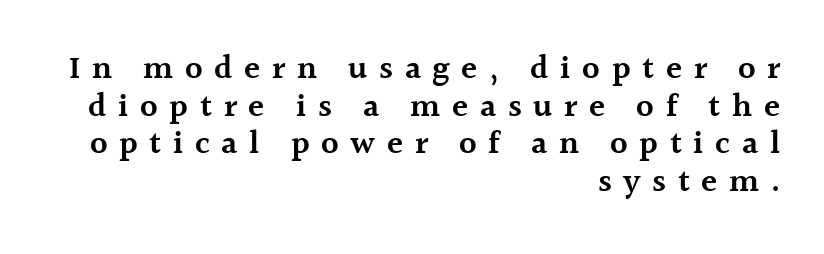
Q: Is the text bold? A: Semi-bold.
Q: Is the text italic (slanted)? A: No, it is upright.
Q: Is the typeface a serif or a sans-serif typeface? A: Serif.
Q: Is the text underlined? A: No.
Q: How is the paragraph aligned? A: Right-aligned.
Q: Is the spacing between letters normal or unusually wide? A: Unusually wide.
Q: Is the spacing between lines tight, normal or loose? A: Tight.
Q: Width (condensed, normal, or wide)? A: Normal.
Q: x-height? A: Medium.
Q: Monospaced? A: No.
